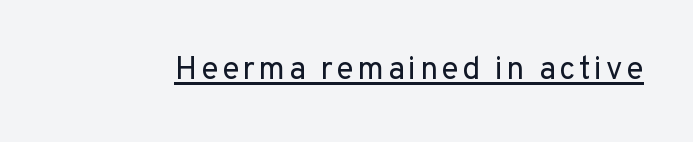
Q: Is the text bold? A: No.
Q: Is the text italic (slanted)? A: No, it is upright.
Q: Is the typeface a serif or a sans-serif typeface? A: Sans-serif.
Q: Is the text underlined? A: Yes.
Q: Width (condensed, normal, or wide)? A: Normal.
Q: Stroke contrast? A: Low.
Q: x-height? A: Medium.
Q: Monospaced? A: No.
